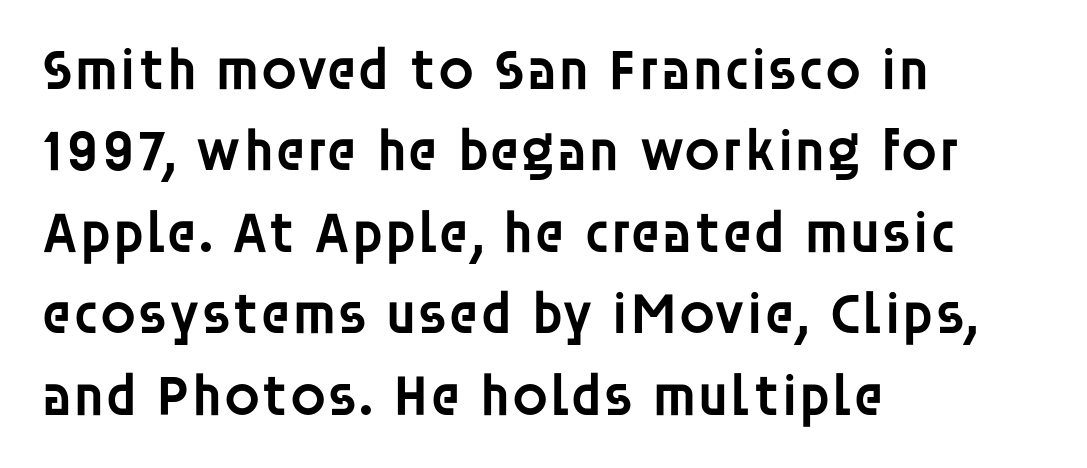
Q: Is the text bold? A: Semi-bold.
Q: Is the text italic (slanted)? A: No, it is upright.
Q: Is the typeface a serif or a sans-serif typeface? A: Sans-serif.
Q: Is the text underlined? A: No.
Q: How is the paragraph aligned? A: Left-aligned.
Q: Is the spacing between letters normal or unusually wide? A: Normal.
Q: Is the spacing between lines tight, normal or loose? A: Normal.
Q: Width (condensed, normal, or wide)? A: Normal.
Q: Stroke contrast? A: Low.
Q: x-height? A: Large.
Q: Monospaced? A: No.
